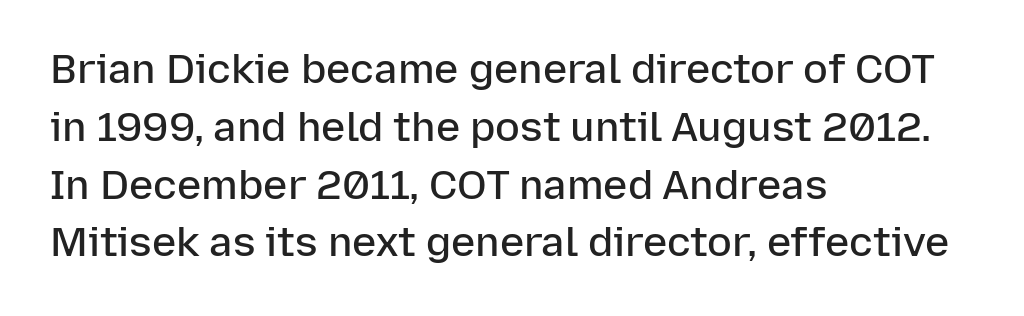
The image shows 41 px semibold sans-serif type, upright; set left-aligned, normal line spacing (1.41x), normal letter spacing, not underlined; low stroke contrast and a medium x-height.
